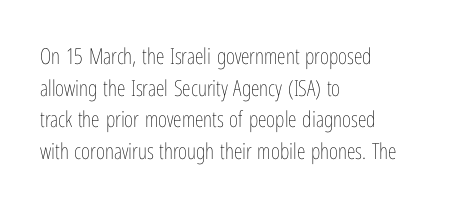
Q: Is the text bold? A: No.
Q: Is the text italic (slanted)? A: No, it is upright.
Q: Is the text underlined? A: No.
Q: How is the paragraph aligned? A: Left-aligned.
Q: Is the spacing between letters normal or unusually wide? A: Normal.
Q: Is the spacing between lines tight, normal or loose? A: Normal.
